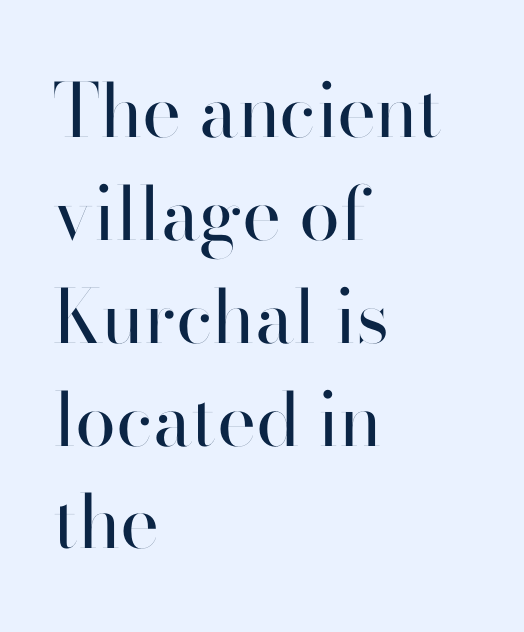
Q: Is the text bold? A: No.
Q: Is the text italic (slanted)? A: No, it is upright.
Q: Is the typeface a serif or a sans-serif typeface? A: Sans-serif.
Q: Is the text underlined? A: No.
Q: How is the paragraph aligned? A: Left-aligned.
Q: Is the spacing between letters normal or unusually wide? A: Normal.
Q: Is the spacing between lines tight, normal or loose? A: Normal.
Q: Width (condensed, normal, or wide)? A: Normal.
Q: Stroke contrast? A: High.
Q: x-height? A: Small.
Q: Monospaced? A: No.
